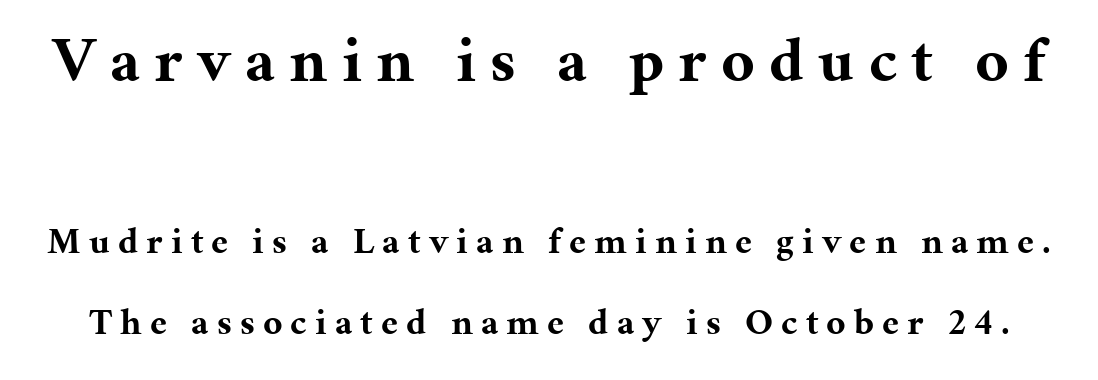
Looks like regular typesetting: each glyph gets only the width it needs. Caption: expanded tracking, letters set apart. Note: serifs present on the glyphs. The letters stand straight up with perfectly vertical stems.
